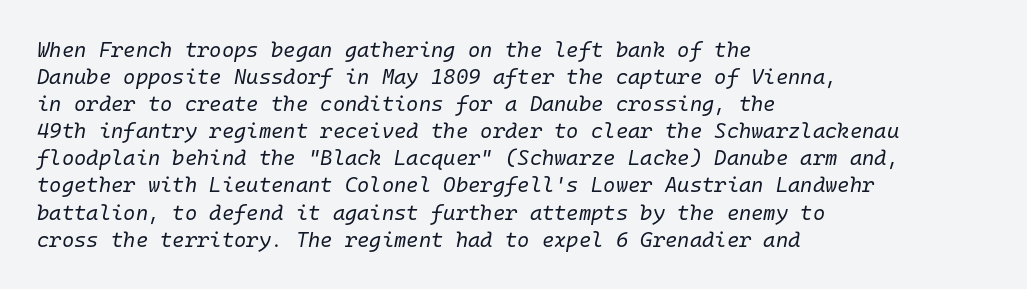
Casual observation: everything's shoved over to the left. These lines keep a tight, regular rhythm from letter to letter. Reading down the column, the eye jumps a familiar distance to each next line. The words here are not underlined.
